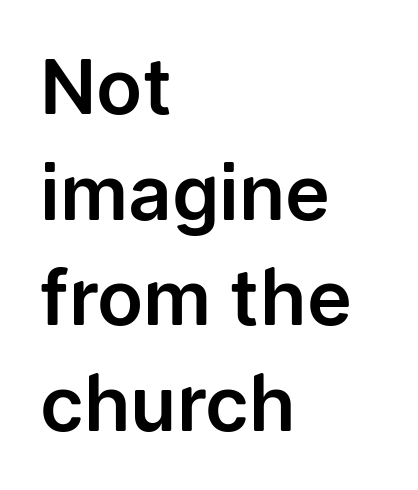
Descenders hang freely into open space. The rag falls on the right side of this text block. These lines sit exactly where default settings would place them. Glyph-to-glyph distance matches everyday printed text.
